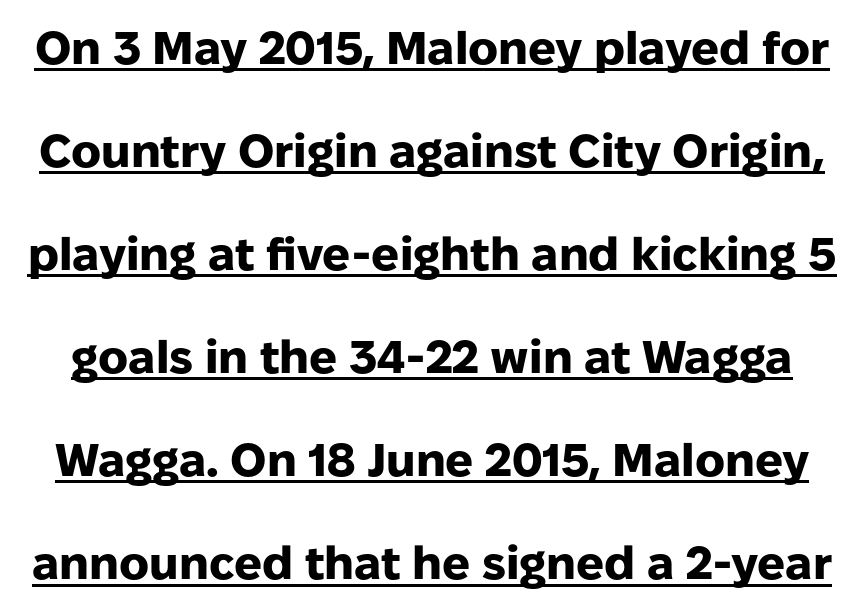
The image shows 46 px heavy sans-serif type, upright; set loose line spacing (2.24x), normal letter spacing, underlined; low stroke contrast and a medium x-height.
